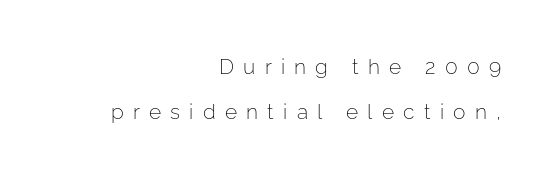
The image shows 21 px text type, upright; set right-aligned, loose line spacing (2.16x), unusually wide letter spacing (+0.44 em), not underlined.
